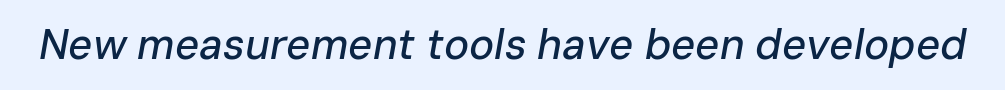
Q: Is the text italic (slanted)? A: Yes, it leans right by about 10 degrees.
Q: Is the text underlined? A: No.
Q: Is the spacing between letters normal or unusually wide? A: Normal.
Q: Width (condensed, normal, or wide)? A: Normal.
Q: Stroke contrast? A: Low.
Q: x-height? A: Medium.
Q: Monospaced? A: No.
